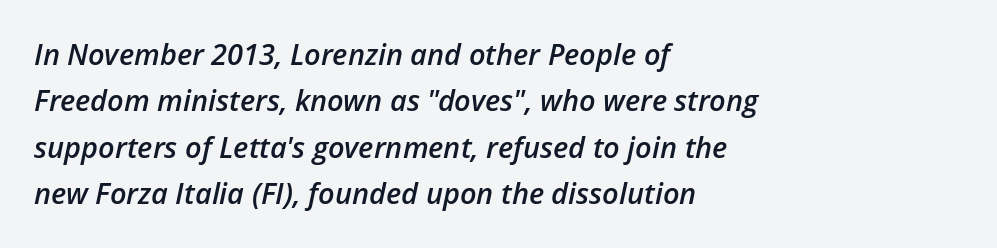
Q: Is the text bold? A: Semi-bold.
Q: Is the text italic (slanted)? A: Yes, it leans right by about 12 degrees.
Q: Is the text underlined? A: No.
Q: How is the paragraph aligned? A: Left-aligned.
Q: Is the spacing between letters normal or unusually wide? A: Normal.
Q: Is the spacing between lines tight, normal or loose? A: Normal.
Q: Width (condensed, normal, or wide)? A: Normal.
Q: Stroke contrast? A: Low.
Q: x-height? A: Medium.
Q: Monospaced? A: No.
